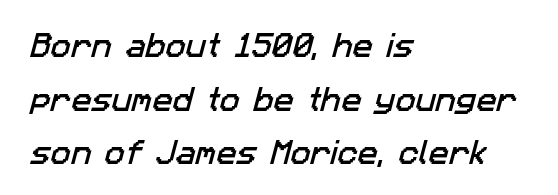
{"underline": "no", "align": "left", "line_spacing": "loose", "line_spacing_ratio": 1.99, "letter_spacing": "normal", "letter_spacing_em": 0.0, "glyph_px": 27}
